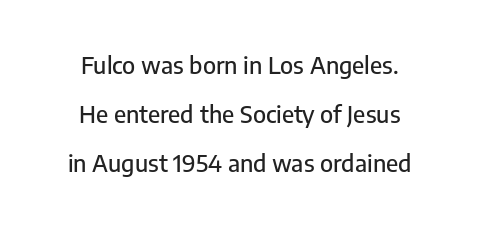
{"italic": "no", "underline": "no", "align": "center", "line_spacing": "loose", "line_spacing_ratio": 2.12, "letter_spacing": "normal", "letter_spacing_em": 0.0, "glyph_px": 23}
